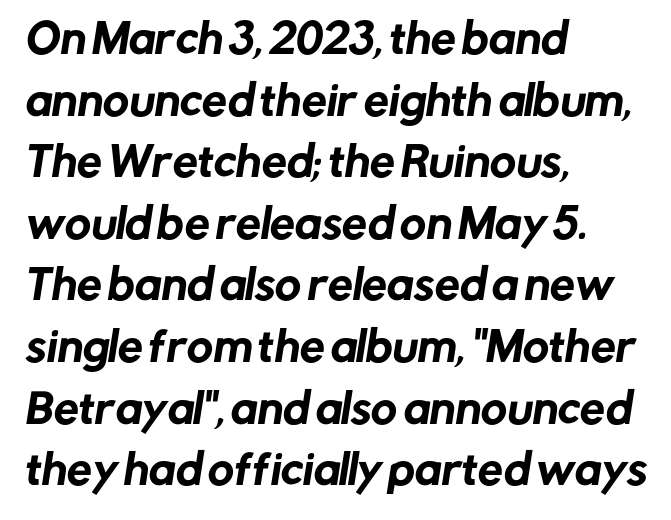
This rendering uses left alignment, leaving the right contour irregular. A typesetter would label this face a sans. Spacing verdict: proportional, widths tailored to each character. Rows of type keep a routine distance in the vertical direction. The space beneath each line is pristine and unruled.
